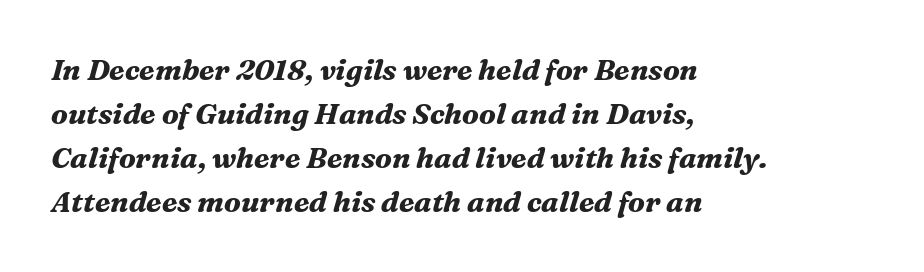
Q: Is the text bold? A: Yes.
Q: Is the text italic (slanted)? A: Yes, it leans right by about 16 degrees.
Q: Is the typeface a serif or a sans-serif typeface? A: Serif.
Q: Is the text underlined? A: No.
Q: How is the paragraph aligned? A: Left-aligned.
Q: Is the spacing between letters normal or unusually wide? A: Normal.
Q: Is the spacing between lines tight, normal or loose? A: Normal.
Q: Width (condensed, normal, or wide)? A: Normal.
Q: Stroke contrast? A: Medium.
Q: x-height? A: Medium.
Q: Monospaced? A: No.
